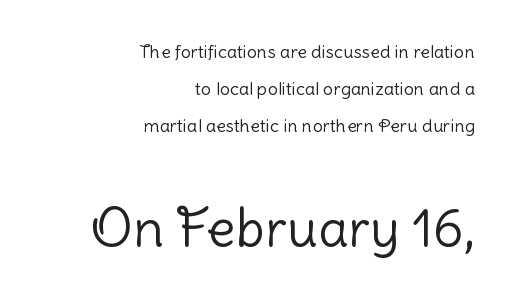
Q: Is the text bold? A: No.
Q: Is the text italic (slanted)? A: No, it is upright.
Q: Is the typeface a serif or a sans-serif typeface? A: Sans-serif.
Q: Is the text underlined? A: No.
Q: How is the paragraph aligned? A: Right-aligned.
Q: Is the spacing between letters normal or unusually wide? A: Normal.
Q: Is the spacing between lines tight, normal or loose? A: Loose.
Q: Which block of text is set in a larger size, the first (top) or the second (bottom)? A: The second (bottom) one.
Q: Width (condensed, normal, or wide)? A: Normal.
Q: Stroke contrast? A: Low.
Q: x-height? A: Medium.
Q: Monospaced? A: No.
